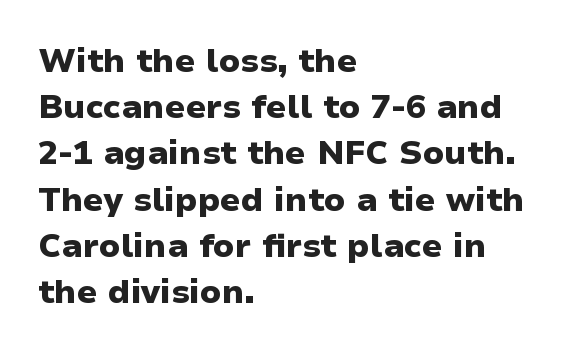
In terms of posture, this sample is upright. What stands out about the letter spacing? Nothing — it is the standard amount. Each glyph is drawn with heavy, bold strokes. Vertical spacing — default. Honestly, there is no underline to notice here at all. A typesetter would call this proportional, since set widths differ per character.
